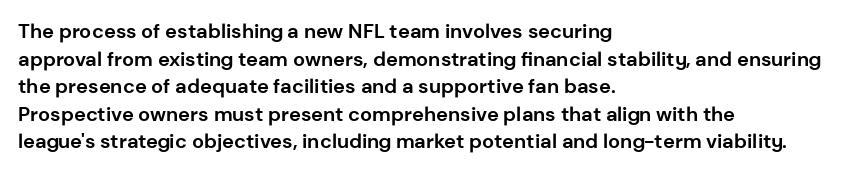
The image shows 20 px bold type, upright; set left-aligned, normal line spacing (1.38x), normal letter spacing, not underlined.
